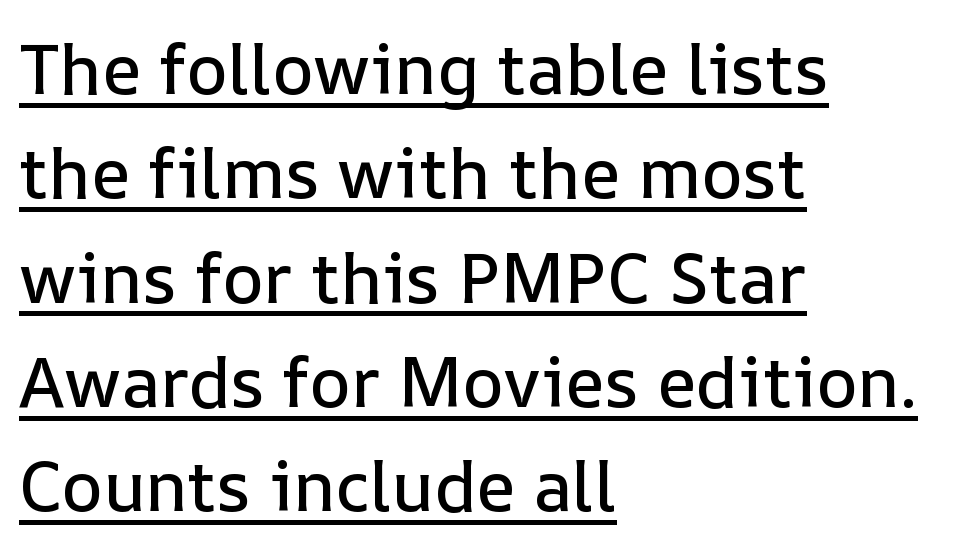
This rendering uses left alignment, leaving the right contour irregular. Like a heading marked for emphasis, these lines bear an underscore. Posture: vertical. Think of a printed novel: that variable character pitch is what you see here. Is the letter spacing exaggerated? No — it looks like the ordinary default.
